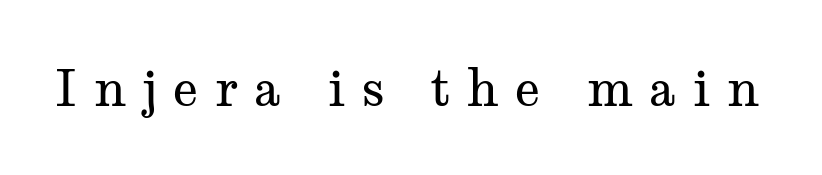
{"serif": "yes", "italic": "no", "bold": "no", "weight": "regular", "width": "wide", "stroke_contrast": "medium", "x_height": "medium", "monospaced": "no", "underline": "no", "letter_spacing": "wide", "letter_spacing_em": 0.31, "glyph_px": 50}
